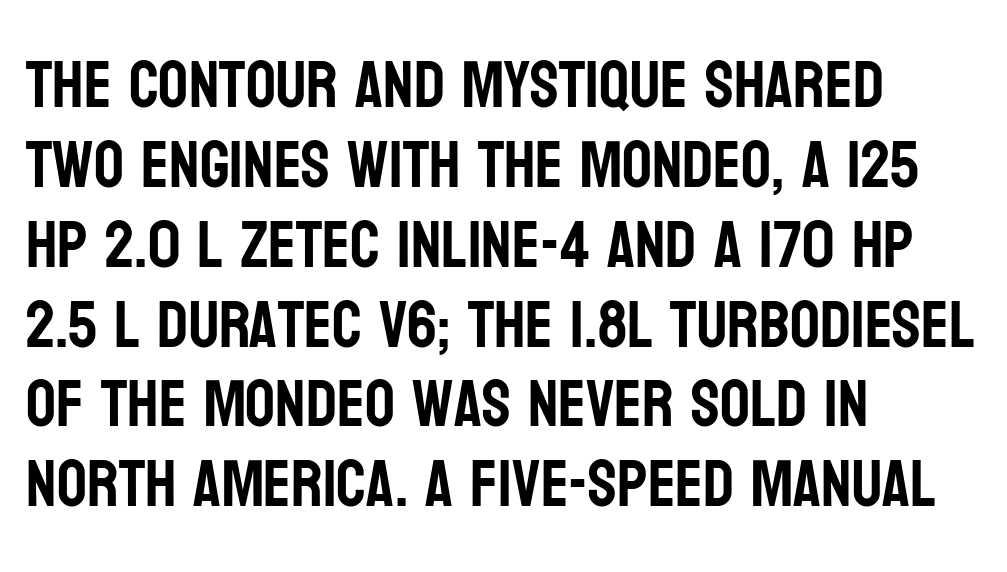
Q: Is the text italic (slanted)? A: No, it is upright.
Q: Is the typeface a serif or a sans-serif typeface? A: Sans-serif.
Q: Is the text underlined? A: No.
Q: How is the paragraph aligned? A: Left-aligned.
Q: Is the spacing between letters normal or unusually wide? A: Normal.
Q: Width (condensed, normal, or wide)? A: Condensed.
Q: Stroke contrast? A: Low.
Q: x-height? A: Large.
Q: Monospaced? A: No.
